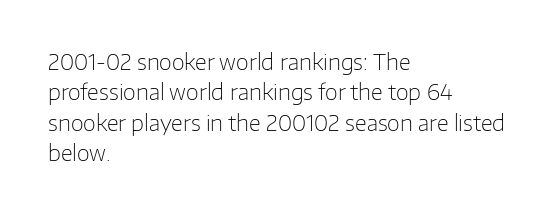
Letter spacing: default. Ink coverage per letter is moderate at most. The rag falls on the right side of this text block. Descenders are the only things crossing below the line. This block has exactly the height ordinary leading produces. This is the regular roman posture of the typeface.
